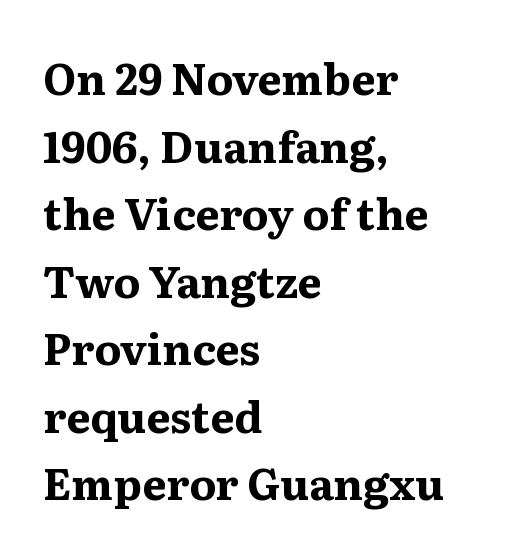
The words here are not underlined. The font is running at its bold setting. Regarding leading, the lines here are spaced in the standard way. Spacing between characters is what you'd get straight out of the box. Horizontally, the lines are justified to the leading edge only.
